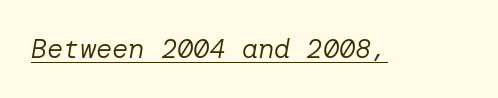
The image shows 27 px text type, italic (leaning right); set normal letter spacing, underlined.
